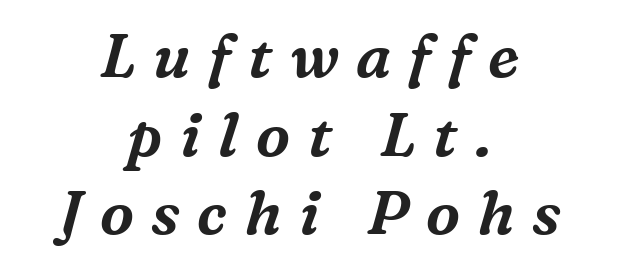
{"serif": "yes", "italic": "yes", "lean": "right", "slant_degrees": 16, "width": "normal", "stroke_contrast": "medium", "x_height": "medium", "monospaced": "no", "underline": "no", "align": "center", "line_spacing": "normal", "line_spacing_ratio": 1.29, "letter_spacing": "wide", "letter_spacing_em": 0.29, "glyph_px": 61}
